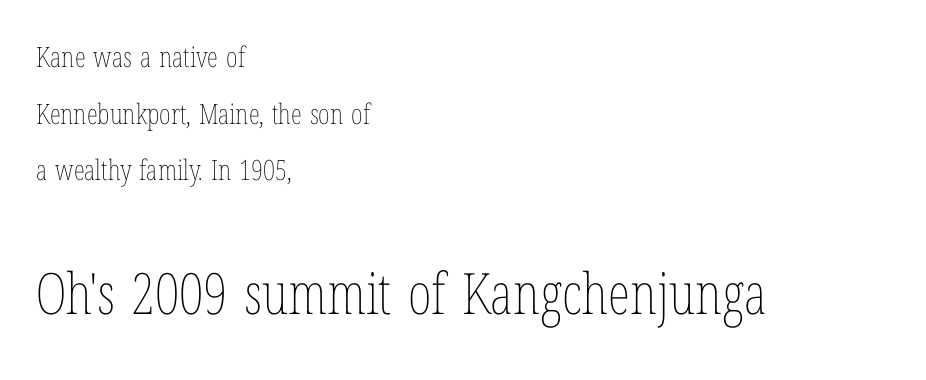
Q: Is the text bold? A: No.
Q: Is the text italic (slanted)? A: No, it is upright.
Q: Is the text underlined? A: No.
Q: How is the paragraph aligned? A: Left-aligned.
Q: Is the spacing between letters normal or unusually wide? A: Normal.
Q: Is the spacing between lines tight, normal or loose? A: Loose.
Q: Which block of text is set in a larger size, the first (top) or the second (bottom)? A: The second (bottom) one.
Q: Width (condensed, normal, or wide)? A: Condensed.
Q: Stroke contrast? A: Low.
Q: x-height? A: Medium.
Q: Monospaced? A: No.
